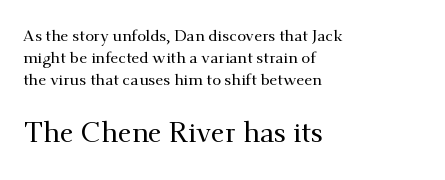
This block has exactly the height ordinary leading produces. Examine the stroke ends and you'll spot serifs. These lines are rendered in a variable-pitch font. Which of the two is more prominent by size? The second, at the bottom. The line texture is even and compact thanks to regular tracking.
